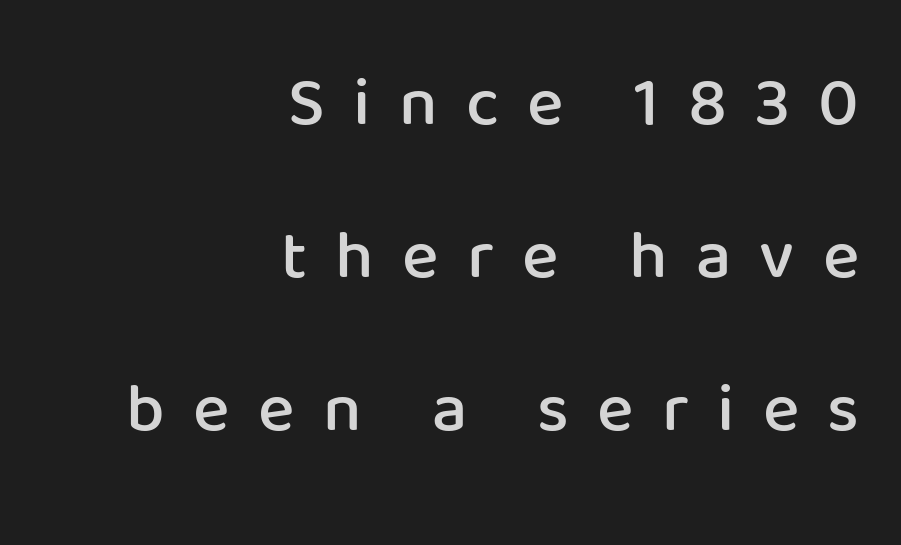
Horizontal alignment here is rightward, an uncommon choice for prose. The face used here is proportionally spaced, like ordinary book or web type. Underlining? Definitely not there. These lines have a slow, spaced-out rhythm from letter to letter.
